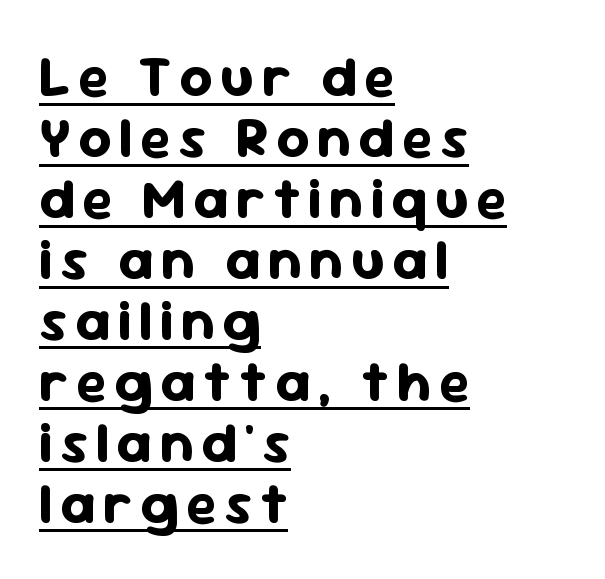
The line-height multiplier appears low, near solid setting. The face used here is proportionally spaced, like ordinary book or web type. The passage shown is typeset with a sans-serif family. The glyphs are accompanied by a horizontal stroke just below them. Compared with a centered layout, this one pins lines to the left instead. A full-strength bold gives these letters their thick strokes.
